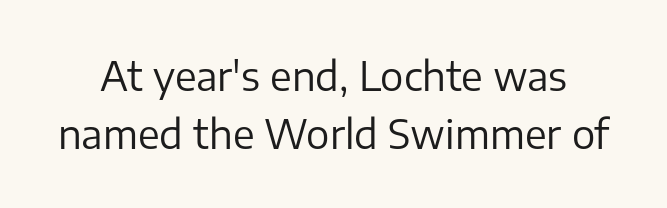
{"serif": "no", "italic": "no", "bold": "no", "weight": "regular", "width": "normal", "stroke_contrast": "low", "x_height": "medium", "monospaced": "no", "underline": "no", "line_spacing": "normal", "line_spacing_ratio": 1.48, "letter_spacing": "normal", "letter_spacing_em": 0.0, "glyph_px": 39}
